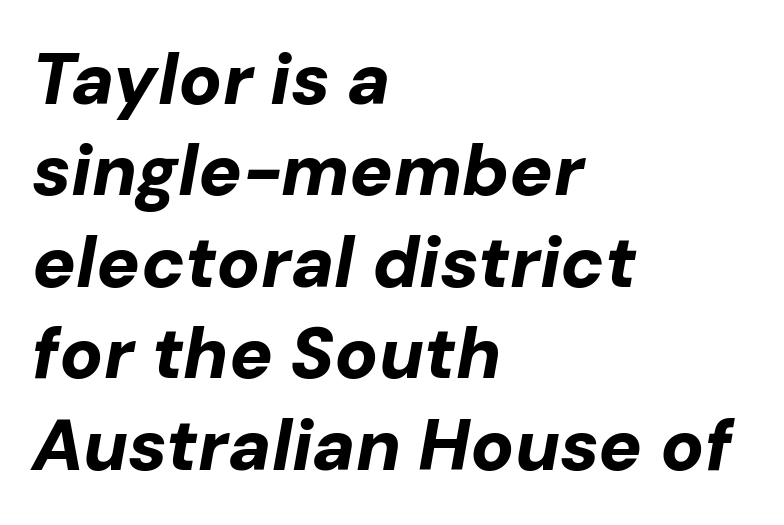
Check the space under the baseline: it is left empty. On the weight axis this lands at bold, roughly 700. The gaps between neighbouring characters are ordinary and unremarkable. Looking at the ascenders, they clearly lean. Proportional: the letters do not fall into vertical columns. If you measured baseline to baseline, you'd find a middling distance.
